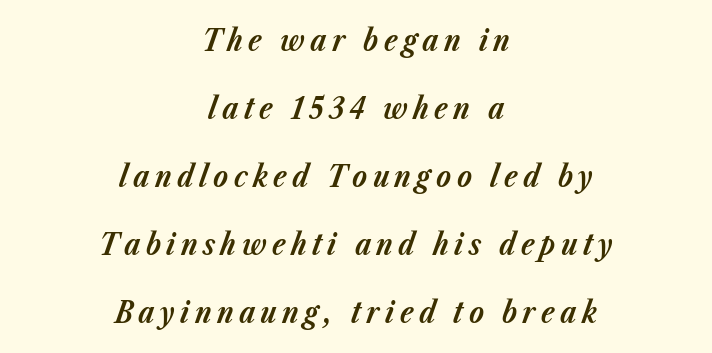
Q: Is the text bold? A: Yes.
Q: Is the text italic (slanted)? A: Yes, it leans right by about 23 degrees.
Q: Is the text underlined? A: No.
Q: How is the paragraph aligned? A: Centered.
Q: Is the spacing between lines tight, normal or loose? A: Loose.
Q: Width (condensed, normal, or wide)? A: Normal.
Q: Stroke contrast? A: Low.
Q: x-height? A: Medium.
Q: Monospaced? A: No.
